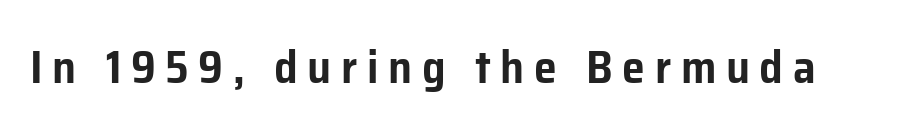
Letter spacing: wide. Here the designer chose a conventional face with non-uniform glyph widths. Just letters on the line, the space beneath them empty. The glyphs in this specimen are sans serif. Characters remain perfectly vertical along every line.
